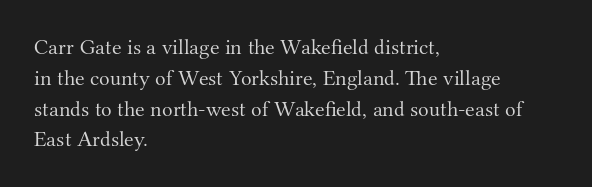
Summary of vertical rhythm: regular, with standard interline spacing. Short note: letters normally spaced. The font's upright variant was chosen for this text. Casual observation: everything's shoved over to the left.
